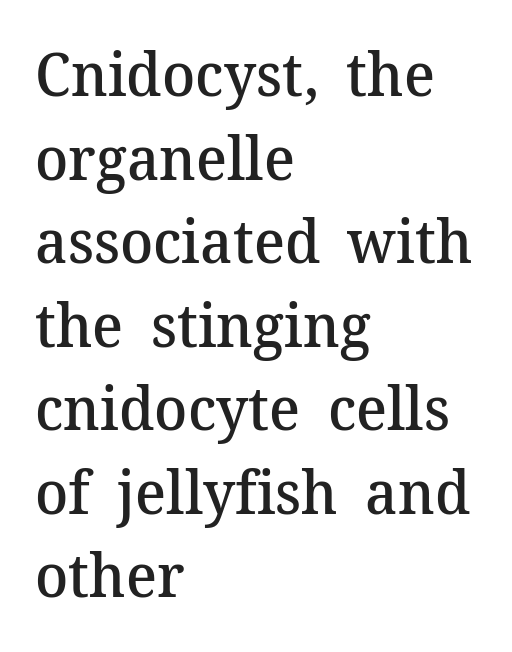
Descenders are the only things crossing below the line. Letterform terminals end in serifs throughout the passage. Each line starts at the same left margin while the right side varies. Here the glyphs are tracked normally, forming tight word shapes. Posture: vertical.
